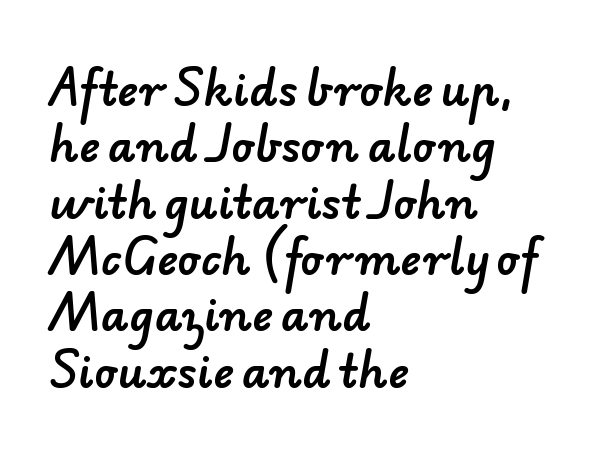
{"serif": "no", "width": "normal", "stroke_contrast": "low", "x_height": "small", "monospaced": "no", "underline": "no", "align": "left", "line_spacing": "normal", "line_spacing_ratio": 1.28, "letter_spacing": "normal", "letter_spacing_em": 0.0, "glyph_px": 44}
